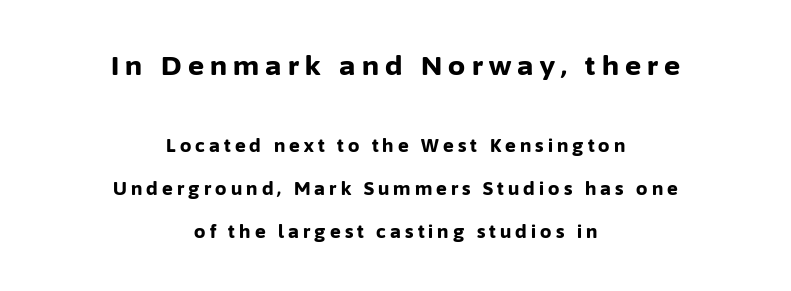
Q: Is the text bold? A: Yes.
Q: Is the text italic (slanted)? A: No, it is upright.
Q: Is the text underlined? A: No.
Q: How is the paragraph aligned? A: Centered.
Q: Is the spacing between letters normal or unusually wide? A: Unusually wide.
Q: Is the spacing between lines tight, normal or loose? A: Loose.
Q: Which block of text is set in a larger size, the first (top) or the second (bottom)? A: The first (top) one.
